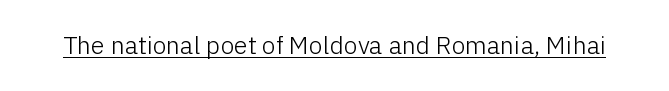
The image shows 25 px text type, upright; set normal letter spacing, underlined.
